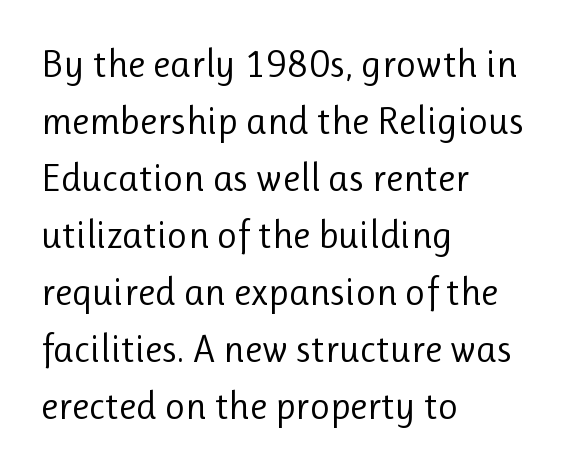
Q: Is the text bold? A: No.
Q: Is the text italic (slanted)? A: No, it is upright.
Q: Is the typeface a serif or a sans-serif typeface? A: Sans-serif.
Q: Is the text underlined? A: No.
Q: How is the paragraph aligned? A: Left-aligned.
Q: Is the spacing between letters normal or unusually wide? A: Normal.
Q: Is the spacing between lines tight, normal or loose? A: Normal.
Q: Width (condensed, normal, or wide)? A: Normal.
Q: Stroke contrast? A: Low.
Q: x-height? A: Medium.
Q: Monospaced? A: No.
